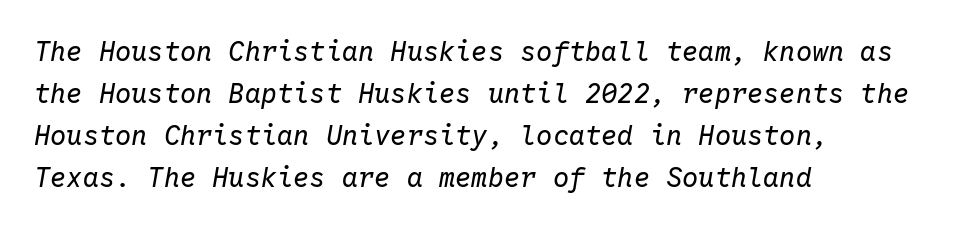
The image shows 27 px text type, italic (leaning right); set left-aligned, normal line spacing (1.55x), normal letter spacing, not underlined.
